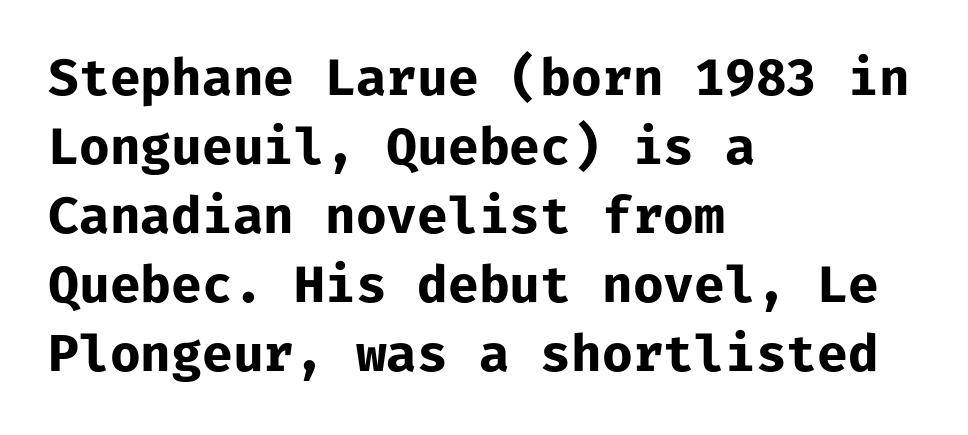
The image shows 50 px bold sans-serif type, upright, monospaced; set left-aligned, normal line spacing (1.38x), normal letter spacing, not underlined; low stroke contrast and a medium x-height.
